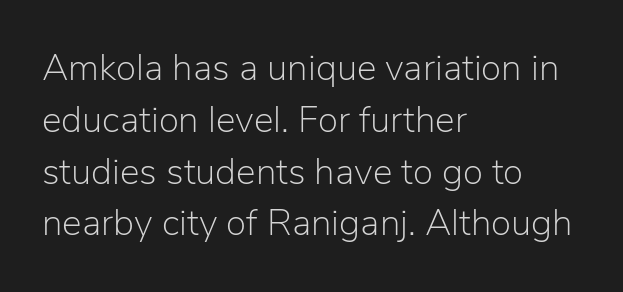
{"serif": "no", "italic": "no", "bold": "no", "weight": "light", "width": "normal", "stroke_contrast": "low", "x_height": "medium", "monospaced": "no", "underline": "no", "align": "left", "line_spacing": "normal", "line_spacing_ratio": 1.4, "letter_spacing": "normal", "letter_spacing_em": 0.0, "glyph_px": 37}
